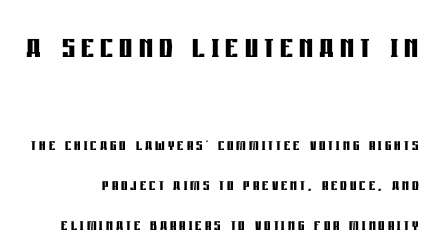
The image shows 41 px semibold, condensed sans-serif type, upright; set loose line spacing (1.99x), not underlined; the first (top) block is 2.05x larger; low stroke contrast and a large x-height.
